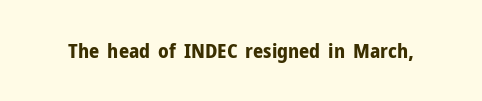
{"italic": "no", "bold": "yes", "underline": "no", "letter_spacing": "normal", "letter_spacing_em": 0.0, "glyph_px": 20}
